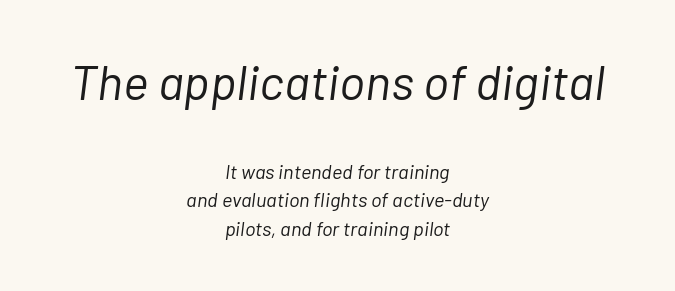
The image shows 49 px light type, italic (leaning right); set centered, normal line spacing (1.41x), normal letter spacing, not underlined; the first (top) block is 2.45x larger; low stroke contrast and a medium x-height.
